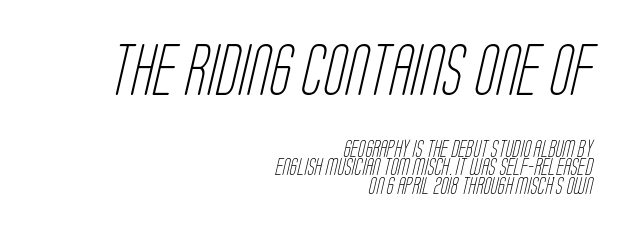
The horizontal fit of the characters is conventional and even. The words here are not underlined. Caption: multi-line text, flush right, ragged left. Typographically, this falls in the sans-serif category.
